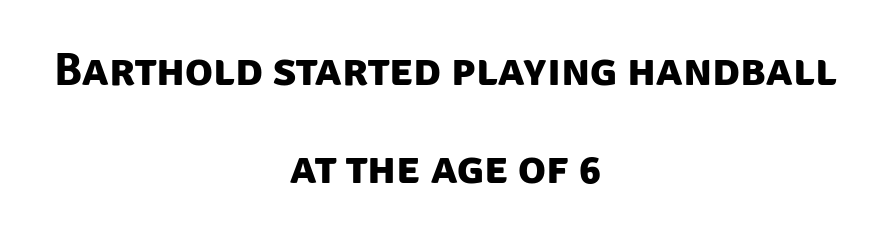
Alignment: centered. The rendering shows plain stroke endings on the letterforms — a sans-serif design. Typesetter's note: full bold, strokes at maximum text heaviness. Spacing verdict: proportional, widths tailored to each character. What's the leading like? Stretched, with rows far apart.
